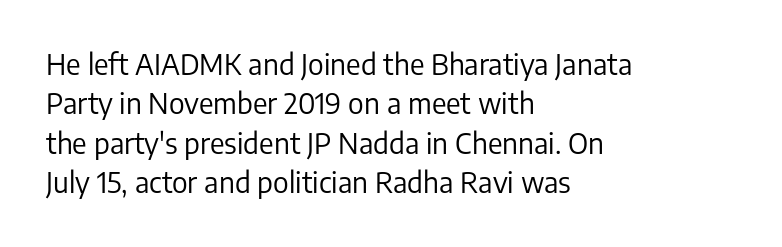
The letters carry no serifs — their stems end cleanly without finishing strokes. The strokes carry an ordinary text weight at most. Does extra space separate the letters? No, they use regular spacing. Here the designer chose a conventional face with non-uniform glyph widths.
